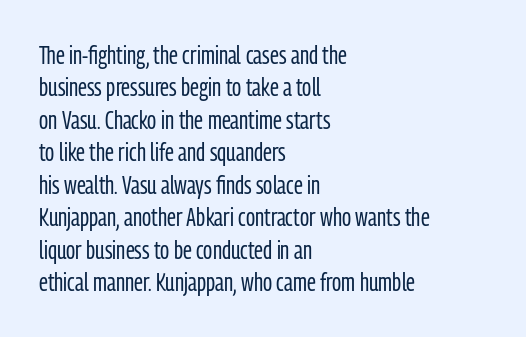
The image shows 25 px text type, upright; set left-aligned, normal line spacing (1.3x), normal letter spacing, not underlined.
